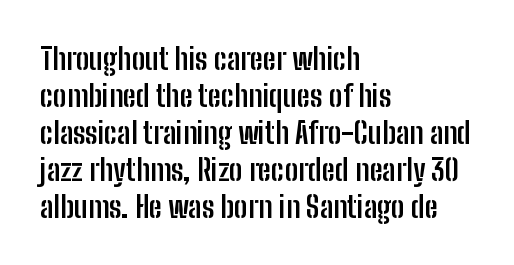
{"serif": "no", "italic": "no", "bold": "yes", "weight": "semibold", "width": "condensed", "stroke_contrast": "low", "x_height": "medium", "monospaced": "no", "underline": "no", "align": "left", "line_spacing_ratio": 1.23, "letter_spacing": "normal", "letter_spacing_em": 0.0, "glyph_px": 30}
